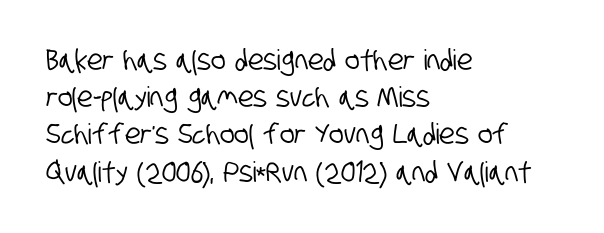
These lines are rendered in a variable-pitch font. The compositor pushed each line to the left boundary. Regarding serifs, this sample does without them. The horizontal fit of the characters is conventional and even. Just letters on the line, the space beneath them empty.
